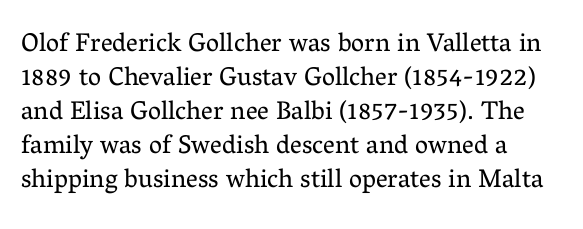
Q: Is the text bold? A: No.
Q: Is the text italic (slanted)? A: No, it is upright.
Q: Is the text underlined? A: No.
Q: How is the paragraph aligned? A: Left-aligned.
Q: Is the spacing between letters normal or unusually wide? A: Normal.
Q: Is the spacing between lines tight, normal or loose? A: Normal.
